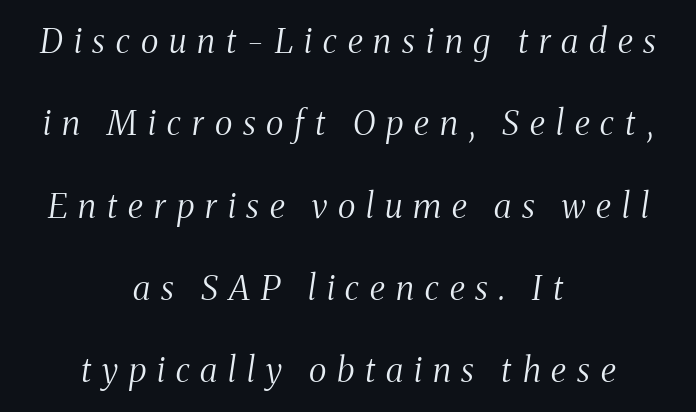
Q: Is the text bold? A: No.
Q: Is the text italic (slanted)? A: Yes, it leans right by about 8 degrees.
Q: Is the typeface a serif or a sans-serif typeface? A: Serif.
Q: Is the text underlined? A: No.
Q: How is the paragraph aligned? A: Centered.
Q: Is the spacing between letters normal or unusually wide? A: Unusually wide.
Q: Is the spacing between lines tight, normal or loose? A: Loose.
Q: Width (condensed, normal, or wide)? A: Condensed.
Q: Stroke contrast? A: Medium.
Q: x-height? A: Medium.
Q: Monospaced? A: No.
